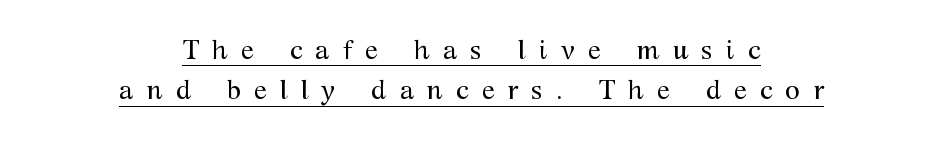
{"italic": "no", "bold": "no", "underline": "yes", "align": "center", "line_spacing": "normal", "line_spacing_ratio": 1.5, "letter_spacing": "wide", "letter_spacing_em": 0.48, "glyph_px": 27}
